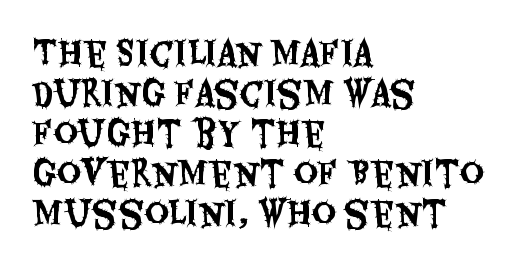
Q: Is the text italic (slanted)? A: No, it is upright.
Q: Is the typeface a serif or a sans-serif typeface? A: Sans-serif.
Q: Is the text underlined? A: No.
Q: How is the paragraph aligned? A: Left-aligned.
Q: Is the spacing between letters normal or unusually wide? A: Normal.
Q: Width (condensed, normal, or wide)? A: Condensed.
Q: Stroke contrast? A: Medium.
Q: x-height? A: Large.
Q: Monospaced? A: No.
